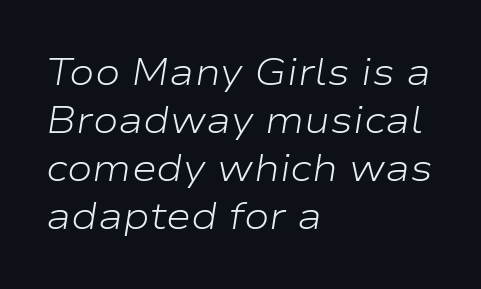
Notice how the passage keeps a crisp vertical edge on the left only. This sample uses plain, unmodified letter spacing. If you drew a line through each stem, it would be angled. Is this a fixed-width face? No — the glyphs have proportional, varying widths. This rendering features lettering with no underline. Successive baselines arrive at the customary interval.
